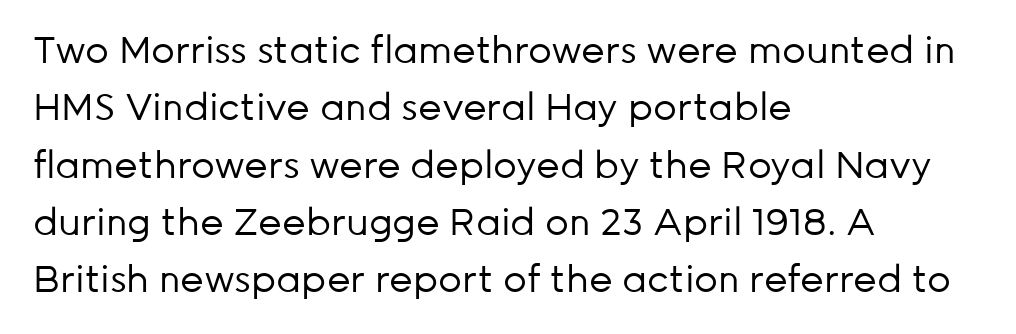
Q: Is the text bold? A: No.
Q: Is the text italic (slanted)? A: No, it is upright.
Q: Is the typeface a serif or a sans-serif typeface? A: Sans-serif.
Q: Is the text underlined? A: No.
Q: How is the paragraph aligned? A: Left-aligned.
Q: Is the spacing between letters normal or unusually wide? A: Normal.
Q: Is the spacing between lines tight, normal or loose? A: Normal.
Q: Width (condensed, normal, or wide)? A: Normal.
Q: Stroke contrast? A: Low.
Q: x-height? A: Medium.
Q: Monospaced? A: No.
